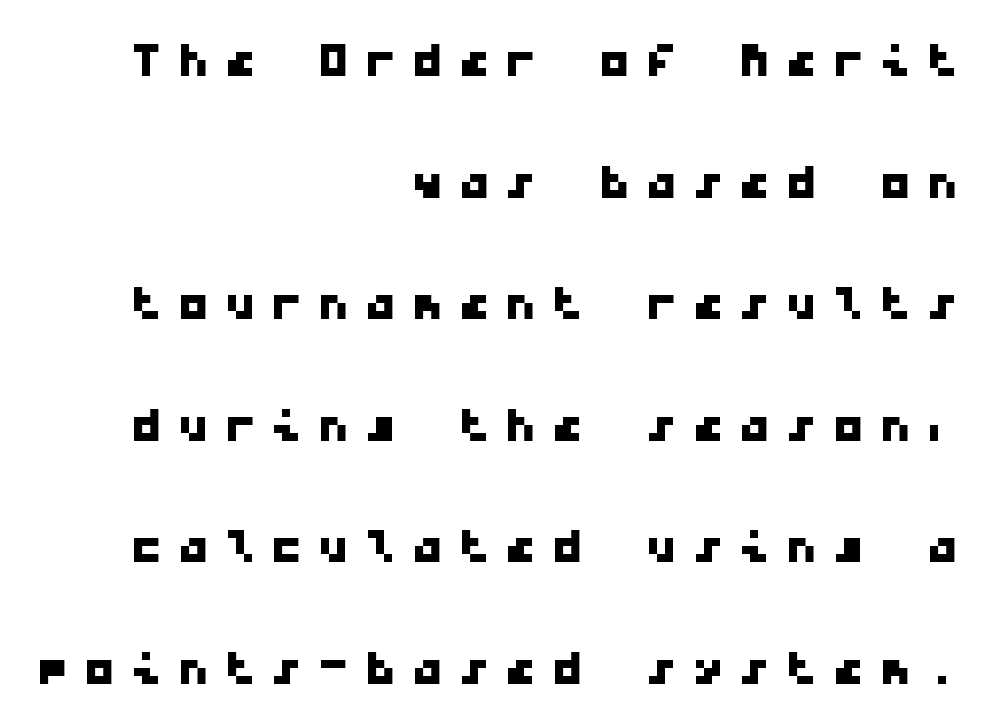
The image shows 65 px wide sans-serif type, monospaced; set right-aligned, line spacing 1.87x, unusually wide letter spacing (+0.22 em), not underlined; low stroke contrast and a medium x-height.
